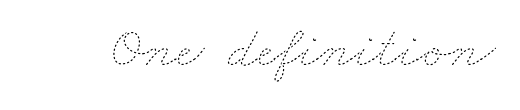
The image shows 60 px thin, wide type; set normal letter spacing, not underlined; low stroke contrast and a small x-height.
